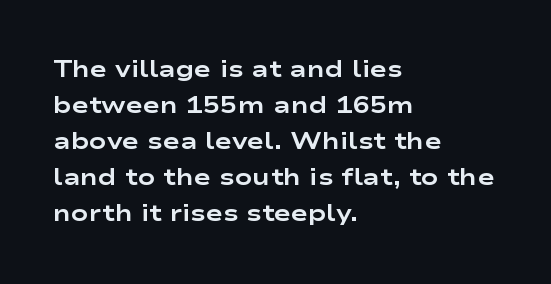
Notice how descenders clear the ascenders below comfortably — that's standard leading. The sample has been set heavy, in full bold. Italic? Not at all — the glyphs are vertical. A bare baseline throughout the passage. The rag falls on the right side of this text block. Inter-character spacing is left at the font's built-in metrics.
